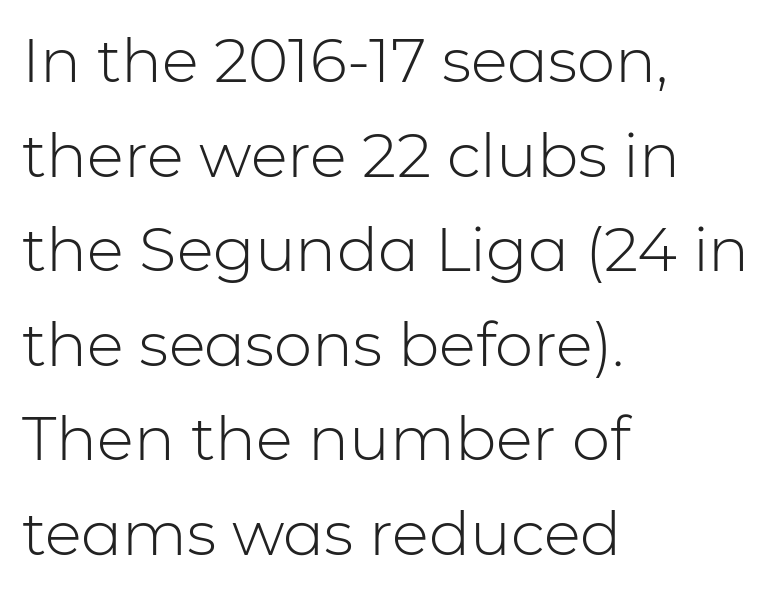
Beneath every word, the page is bare. The letters stand upright; this is a roman face. A typesetter would label this face a sans. Looks like regular typesetting: each glyph gets only the width it needs. If you measured baseline to baseline, you'd find a middling distance.
